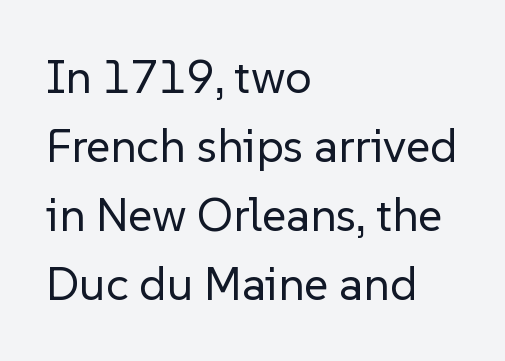
Leading: standard. Examine the stroke ends and you'll find no serifs. Spacing verdict: proportional, widths tailored to each character. Vertical strokes here are truly vertical. The lines are quadded left.
